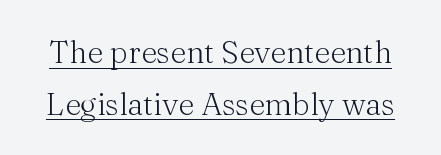
Q: Is the text bold? A: No.
Q: Is the text italic (slanted)? A: No, it is upright.
Q: Is the typeface a serif or a sans-serif typeface? A: Serif.
Q: Is the text underlined? A: Yes.
Q: Is the spacing between letters normal or unusually wide? A: Normal.
Q: Is the spacing between lines tight, normal or loose? A: Normal.
Q: Width (condensed, normal, or wide)? A: Normal.
Q: Stroke contrast? A: Medium.
Q: x-height? A: Medium.
Q: Monospaced? A: No.
